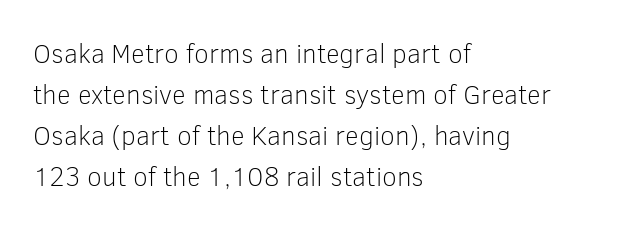
Q: Is the text bold? A: No.
Q: Is the text italic (slanted)? A: No, it is upright.
Q: Is the text underlined? A: No.
Q: How is the paragraph aligned? A: Left-aligned.
Q: Is the spacing between letters normal or unusually wide? A: Normal.
Q: Is the spacing between lines tight, normal or loose? A: Normal.
